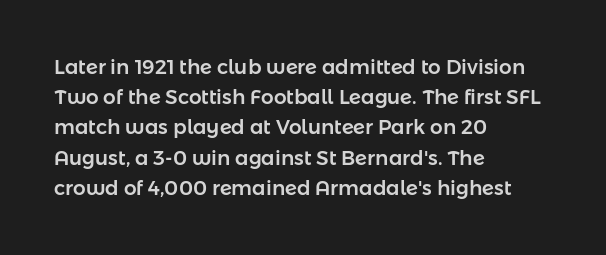
Q: Is the text italic (slanted)? A: No, it is upright.
Q: Is the text underlined? A: No.
Q: How is the paragraph aligned? A: Left-aligned.
Q: Is the spacing between letters normal or unusually wide? A: Normal.
Q: Is the spacing between lines tight, normal or loose? A: Normal.
